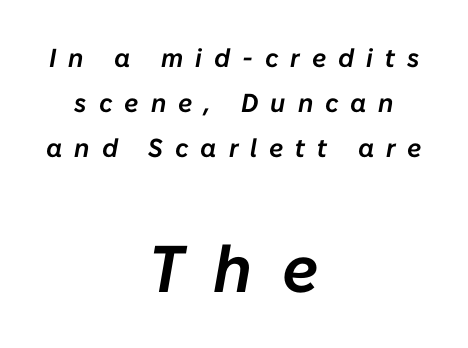
{"italic": "yes", "lean": "right", "slant_degrees": 10, "width": "normal", "stroke_contrast": "low", "x_height": "medium", "monospaced": "no", "underline": "no", "align": "center", "line_spacing_ratio": 1.74, "letter_spacing": "wide", "letter_spacing_em": 0.46, "larger_block": "second", "size_ratio": 2.54, "glyph_px": 66}
